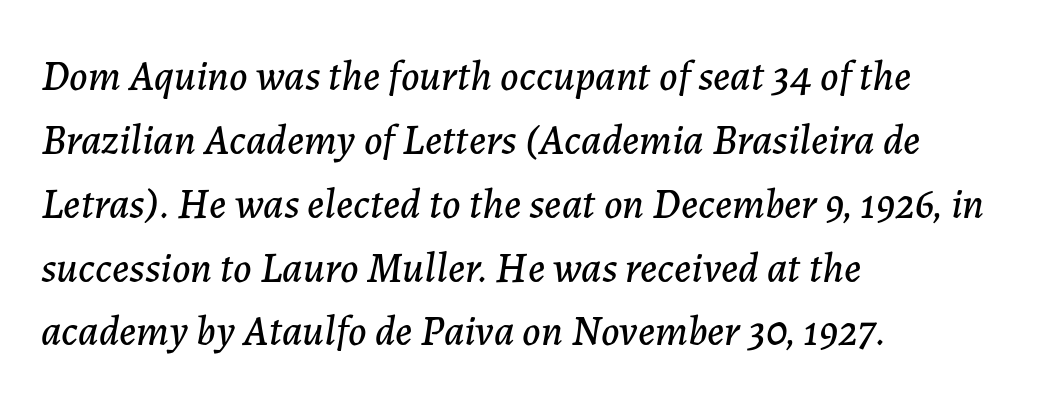
Q: Is the text italic (slanted)? A: Yes, it leans right by about 7 degrees.
Q: Is the text underlined? A: No.
Q: How is the paragraph aligned? A: Left-aligned.
Q: Is the spacing between letters normal or unusually wide? A: Normal.
Q: Is the spacing between lines tight, normal or loose? A: Normal.
Q: Width (condensed, normal, or wide)? A: Normal.
Q: Stroke contrast? A: Low.
Q: x-height? A: Medium.
Q: Monospaced? A: No.
